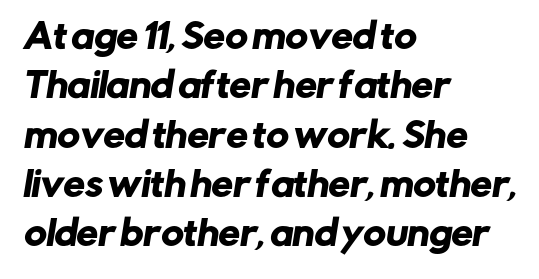
{"serif": "no", "width": "normal", "stroke_contrast": "low", "x_height": "medium", "monospaced": "no", "underline": "no", "align": "left", "line_spacing": "normal", "line_spacing_ratio": 1.45, "letter_spacing": "normal", "letter_spacing_em": 0.0, "glyph_px": 34}
